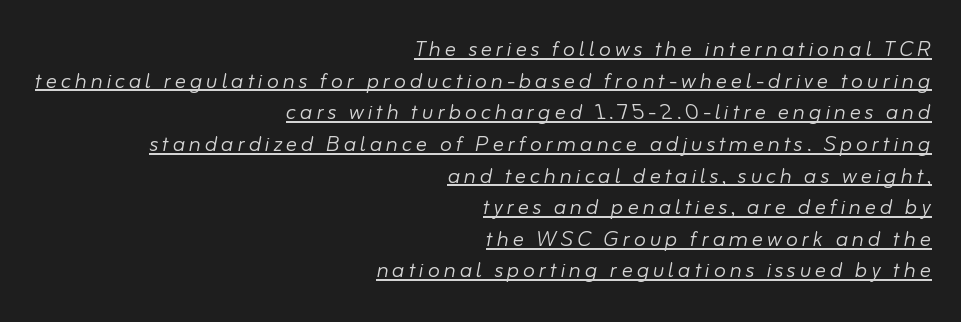
The image shows 28 px light type, italic (leaning right); set right-aligned, tight line spacing (1.13x), underlined; low stroke contrast and a small x-height.
